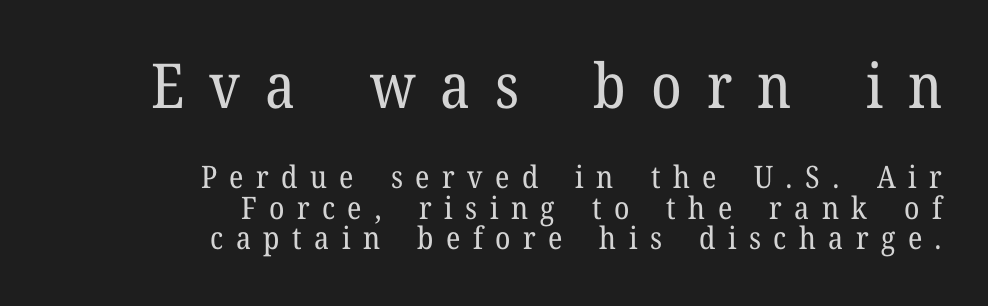
Q: Is the text bold? A: No.
Q: Is the text italic (slanted)? A: No, it is upright.
Q: Is the typeface a serif or a sans-serif typeface? A: Serif.
Q: Is the text underlined? A: No.
Q: How is the paragraph aligned? A: Right-aligned.
Q: Is the spacing between letters normal or unusually wide? A: Unusually wide.
Q: Is the spacing between lines tight, normal or loose? A: Tight.
Q: Which block of text is set in a larger size, the first (top) or the second (bottom)? A: The first (top) one.
Q: Width (condensed, normal, or wide)? A: Normal.
Q: Stroke contrast? A: Low.
Q: x-height? A: Medium.
Q: Monospaced? A: No.
